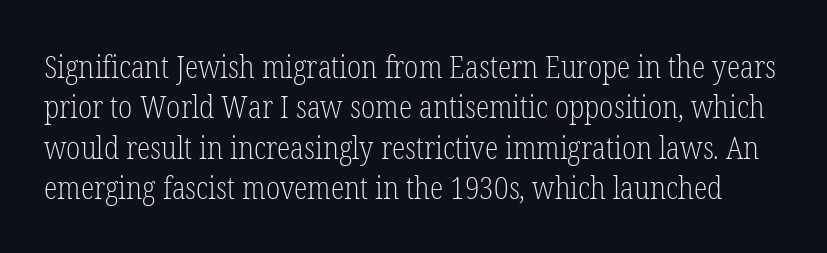
Q: Is the text bold? A: No.
Q: Is the text italic (slanted)? A: No, it is upright.
Q: Is the typeface a serif or a sans-serif typeface? A: Serif.
Q: Is the text underlined? A: No.
Q: Is the spacing between letters normal or unusually wide? A: Normal.
Q: Is the spacing between lines tight, normal or loose? A: Normal.
Q: Width (condensed, normal, or wide)? A: Condensed.
Q: Stroke contrast? A: Low.
Q: x-height? A: Medium.
Q: Monospaced? A: No.
